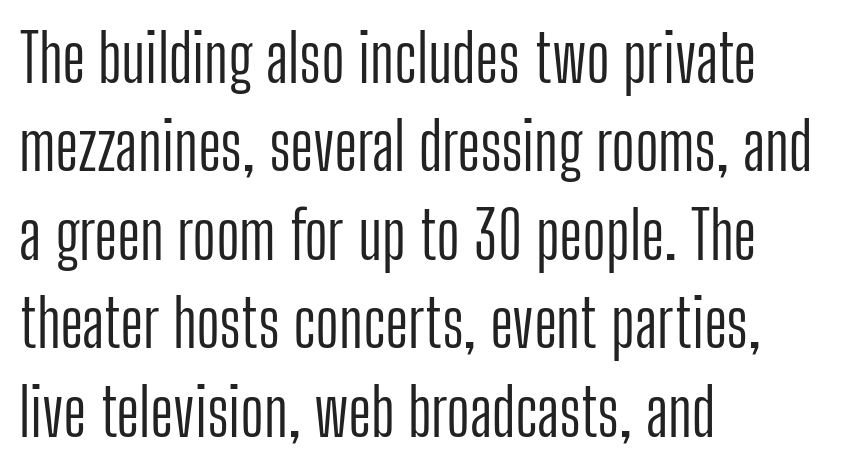
Here the designer chose a conventional face with non-uniform glyph widths. In terms of posture, this sample is upright. Is this a heavy cut? Hardly; it is regular or lighter. Plain, unruled lines of type.
